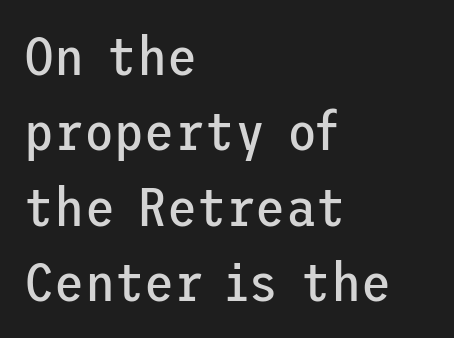
Q: Is the text bold? A: No.
Q: Is the text italic (slanted)? A: No, it is upright.
Q: Is the typeface a serif or a sans-serif typeface? A: Sans-serif.
Q: Is the text underlined? A: No.
Q: How is the paragraph aligned? A: Left-aligned.
Q: Is the spacing between letters normal or unusually wide? A: Normal.
Q: Is the spacing between lines tight, normal or loose? A: Normal.
Q: Width (condensed, normal, or wide)? A: Normal.
Q: Stroke contrast? A: Low.
Q: x-height? A: Medium.
